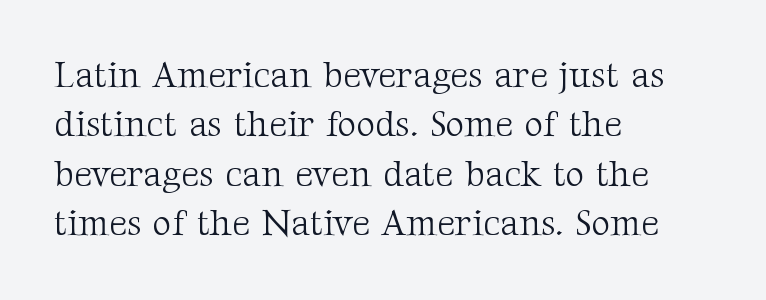
The image shows 36 px light serif type, upright; set left-aligned, normal line spacing (1.37x), normal letter spacing, not underlined; medium stroke contrast and a medium x-height.
